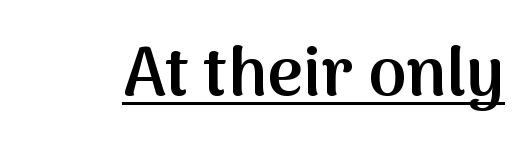
{"serif": "no", "italic": "no", "bold": "semi", "weight": "semibold", "width": "normal", "stroke_contrast": "medium", "x_height": "medium", "monospaced": "no", "underline": "yes", "letter_spacing": "normal", "letter_spacing_em": 0.0, "glyph_px": 69}
